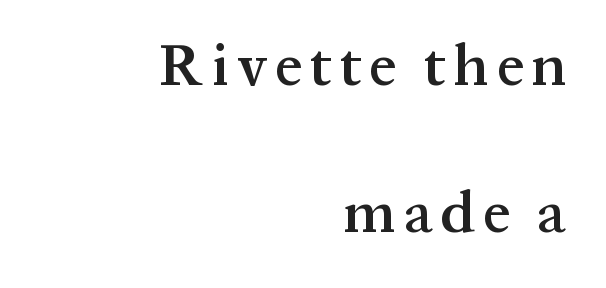
The letters are semibold — heavier than regular but short of a full bold. Italic? Not at all — the glyphs are vertical. Typeset ragged left — the right edge is the straight one. Just letters on the line, the space beneath them empty. What kind of face is this? One with serifs. Is this a fixed-width face? No — the glyphs have proportional, varying widths.
